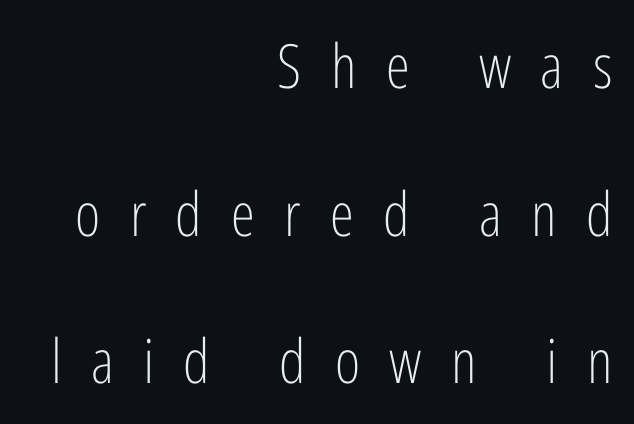
The image shows 61 px light, condensed sans-serif type, upright; set right-aligned, loose line spacing (2.42x), unusually wide letter spacing (+0.48 em), not underlined; low stroke contrast and a medium x-height.
